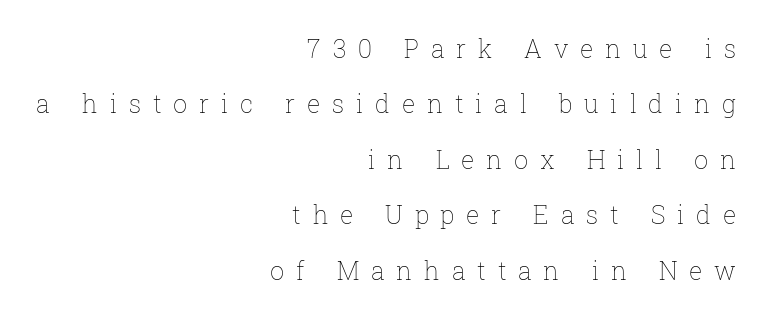
Inter-character spacing is expanded well beyond the font's built-in metrics. Leftover space on each line is placed entirely before the opening word. Do the letters lean? They stand straight. The leading is generous, giving the passage an open texture.
